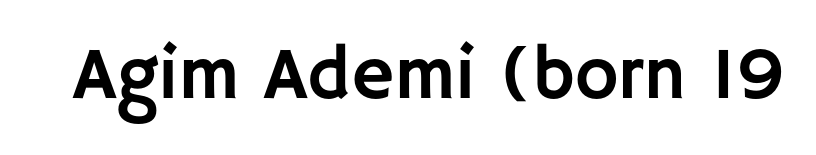
The image shows 74 px sans-serif type, upright; set normal letter spacing, not underlined; low stroke contrast and a large x-height.
